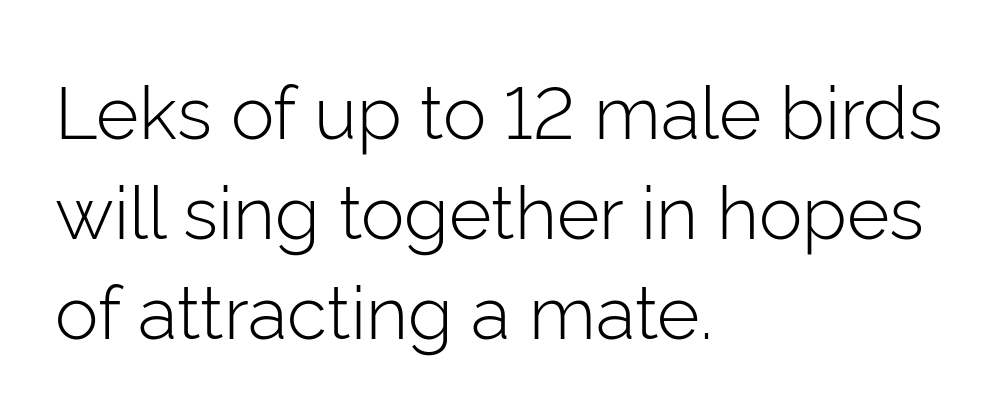
Q: Is the text bold? A: No.
Q: Is the text italic (slanted)? A: No, it is upright.
Q: Is the typeface a serif or a sans-serif typeface? A: Sans-serif.
Q: Is the text underlined? A: No.
Q: How is the paragraph aligned? A: Left-aligned.
Q: Is the spacing between letters normal or unusually wide? A: Normal.
Q: Is the spacing between lines tight, normal or loose? A: Normal.
Q: Width (condensed, normal, or wide)? A: Normal.
Q: Stroke contrast? A: Low.
Q: x-height? A: Medium.
Q: Monospaced? A: No.
